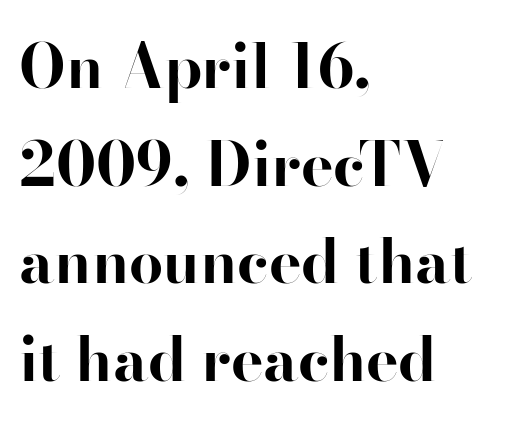
{"serif": "no", "italic": "no", "bold": "yes", "weight": "bold", "width": "normal", "stroke_contrast": "high", "x_height": "small", "monospaced": "no", "underline": "no", "align": "left", "line_spacing": "normal", "line_spacing_ratio": 1.6, "letter_spacing": "normal", "letter_spacing_em": 0.0, "glyph_px": 61}
